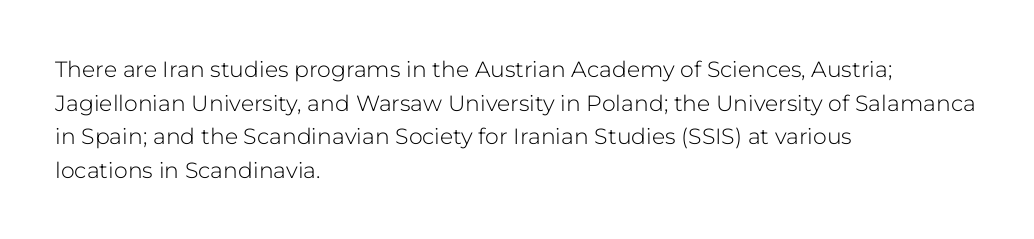
Q: Is the text bold? A: No.
Q: Is the text italic (slanted)? A: No, it is upright.
Q: Is the text underlined? A: No.
Q: How is the paragraph aligned? A: Left-aligned.
Q: Is the spacing between letters normal or unusually wide? A: Normal.
Q: Is the spacing between lines tight, normal or loose? A: Normal.
